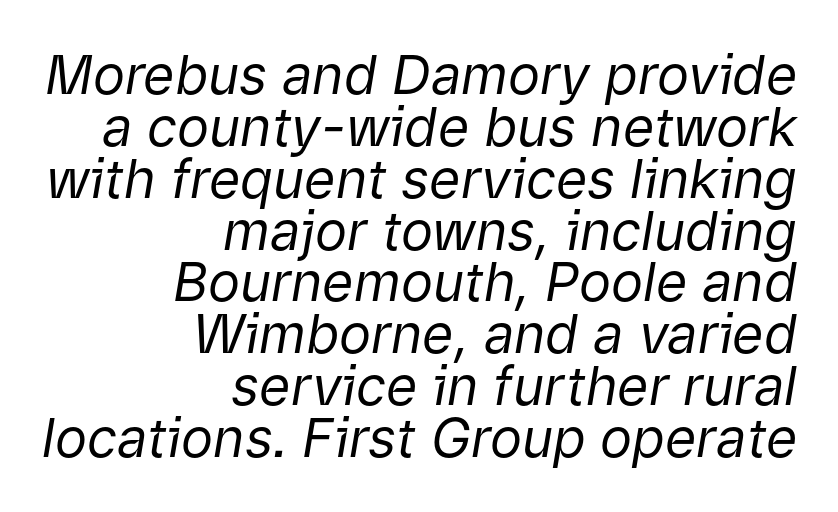
{"italic": "yes", "lean": "right", "slant_degrees": 9, "bold": "no", "weight": "regular", "width": "normal", "stroke_contrast": "low", "x_height": "medium", "monospaced": "no", "underline": "no", "align": "right", "line_spacing": "tight", "line_spacing_ratio": 0.96, "letter_spacing": "normal", "letter_spacing_em": 0.0, "glyph_px": 54}
